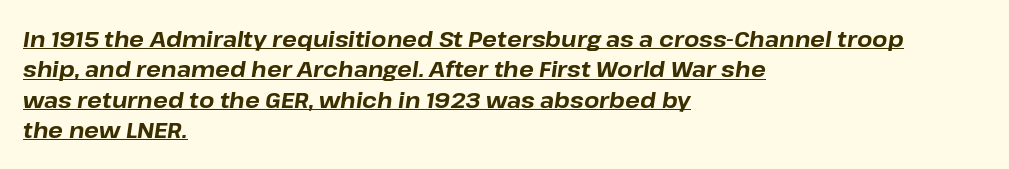
Q: Is the text bold? A: Yes.
Q: Is the text italic (slanted)? A: Yes, it leans right by about 8 degrees.
Q: Is the text underlined? A: Yes.
Q: How is the paragraph aligned? A: Left-aligned.
Q: Is the spacing between letters normal or unusually wide? A: Normal.
Q: Is the spacing between lines tight, normal or loose? A: Normal.
